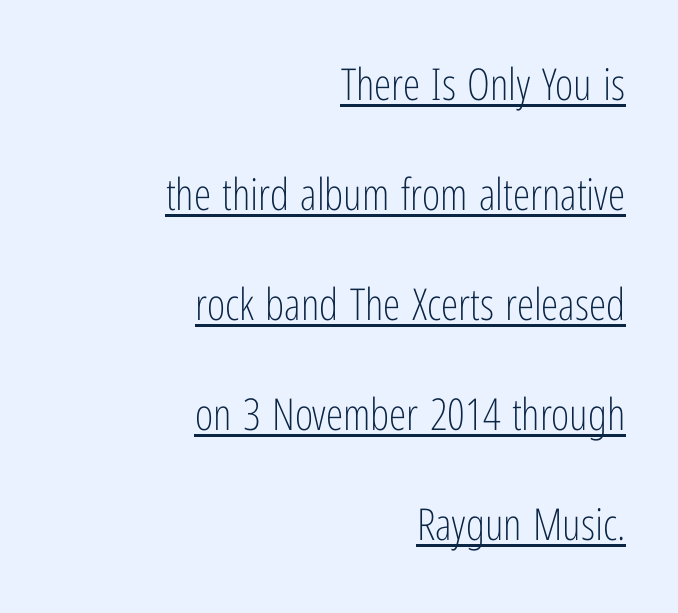
Each new line begins a long way beneath the previous one. You can tell it's not italic because the verticals are truly vertical. The passage shown is underscored from start to finish. The typesetting does not lean heavy: it is not bold. Are there feet on the stems? There aren't — it's a sans.
